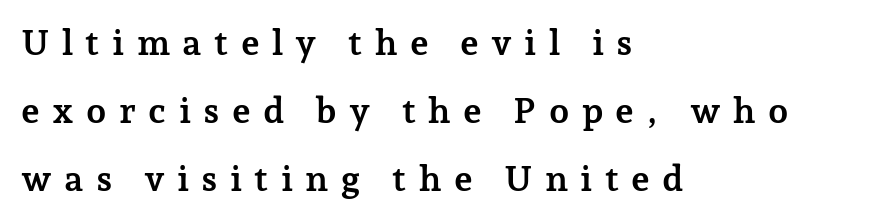
This rendering uses left alignment, leaving the right contour irregular. Compared with typical body copy, the letter spacing here is much looser. Think of a printed novel: that variable character pitch is what you see here. Descender tails drop into unmarked territory. Is there any slant? The stems are plumb.
